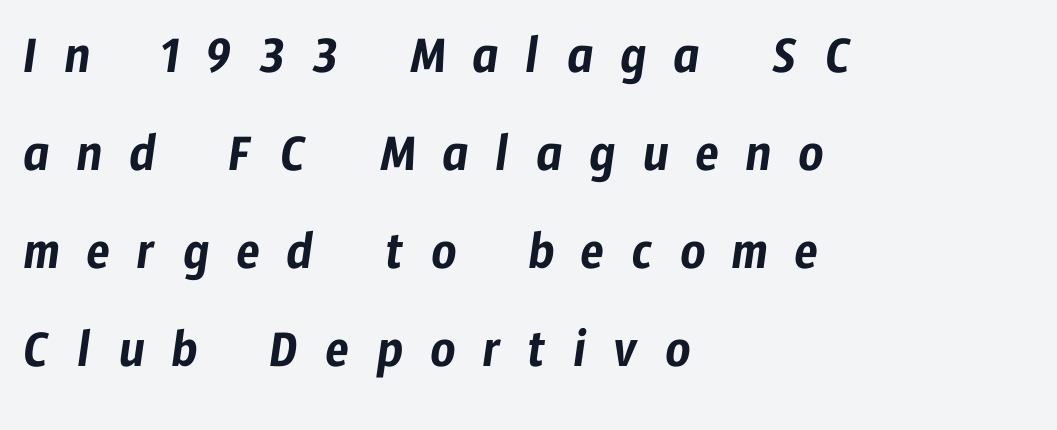
Tracking value appears strongly positive — letters spread wide. Proportional: the letters do not fall into vertical columns. The compositor pushed each line to the left boundary. Check under the words: just untouched page.
